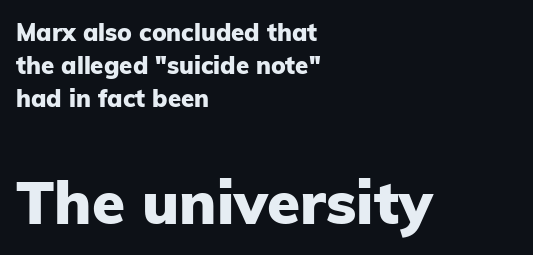
{"serif": "no", "italic": "no", "bold": "yes", "weight": "heavy", "width": "normal", "stroke_contrast": "low", "x_height": "medium", "monospaced": "no", "underline": "no", "align": "left", "line_spacing": "normal", "line_spacing_ratio": 1.37, "letter_spacing": "normal", "letter_spacing_em": 0.0, "larger_block": "second", "size_ratio": 2.5, "glyph_px": 60}
